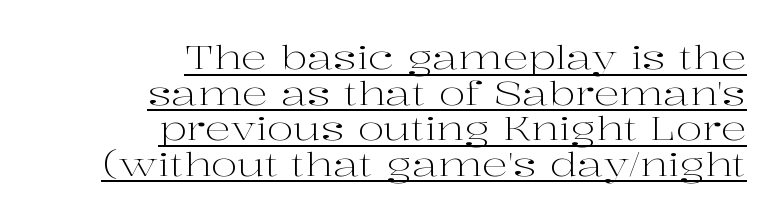
{"serif": "yes", "italic": "no", "bold": "no", "weight": "light", "width": "wide", "stroke_contrast": "high", "x_height": "medium", "monospaced": "no", "underline": "yes", "align": "right", "line_spacing": "tight", "line_spacing_ratio": 1.11, "letter_spacing": "normal", "letter_spacing_em": 0.0, "glyph_px": 32}
